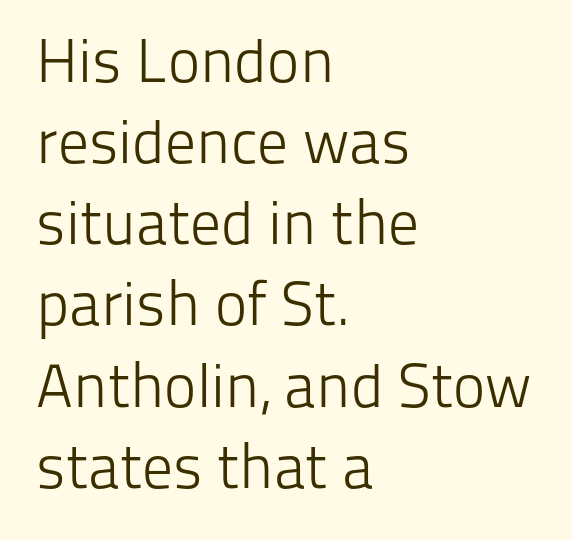
Words float on clear page, feet unadorned. Baseline-to-baseline distance is the conventional proportion of letter height. Is this a fixed-width face? No — the glyphs have proportional, varying widths. Posture: straight, roman, zero tilt.
